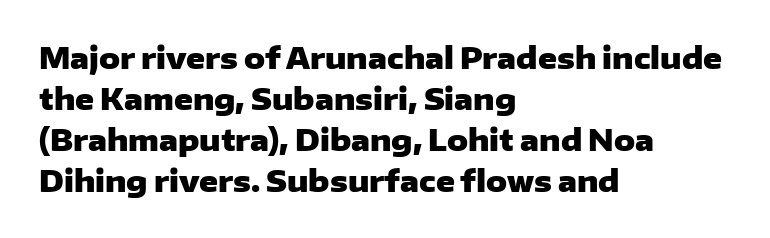
Q: Is the text bold? A: Yes.
Q: Is the text italic (slanted)? A: No, it is upright.
Q: Is the typeface a serif or a sans-serif typeface? A: Sans-serif.
Q: Is the text underlined? A: No.
Q: How is the paragraph aligned? A: Left-aligned.
Q: Is the spacing between letters normal or unusually wide? A: Normal.
Q: Is the spacing between lines tight, normal or loose? A: Normal.
Q: Width (condensed, normal, or wide)? A: Wide.
Q: Stroke contrast? A: Low.
Q: x-height? A: Medium.
Q: Monospaced? A: No.
